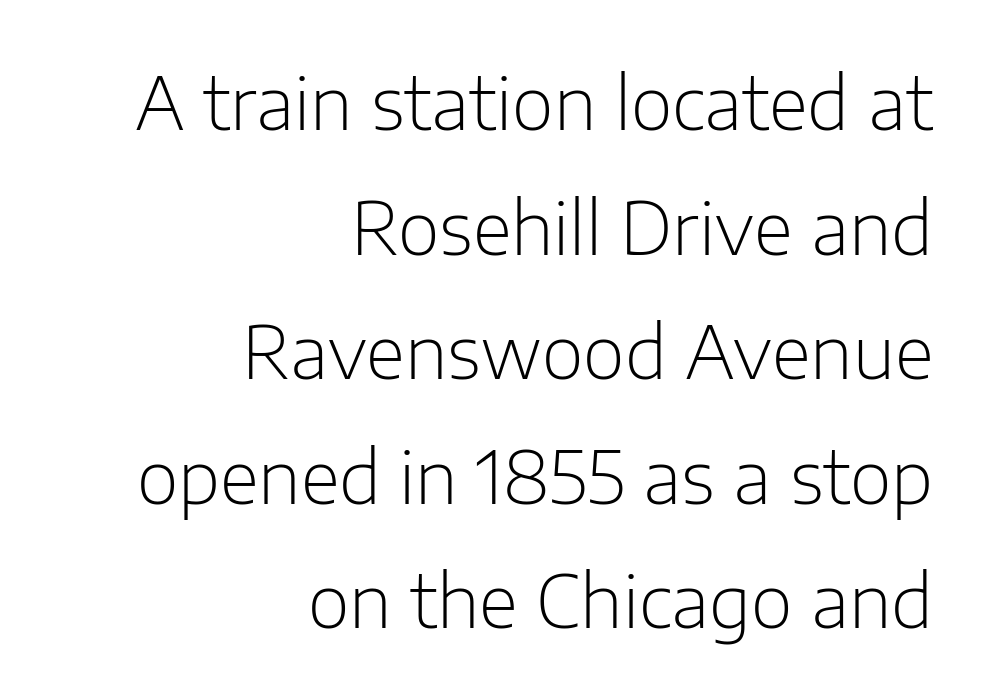
Q: Is the text bold? A: No.
Q: Is the text italic (slanted)? A: No, it is upright.
Q: Is the typeface a serif or a sans-serif typeface? A: Sans-serif.
Q: Is the text underlined? A: No.
Q: How is the paragraph aligned? A: Right-aligned.
Q: Is the spacing between letters normal or unusually wide? A: Normal.
Q: Width (condensed, normal, or wide)? A: Normal.
Q: Stroke contrast? A: Low.
Q: x-height? A: Medium.
Q: Monospaced? A: No.
